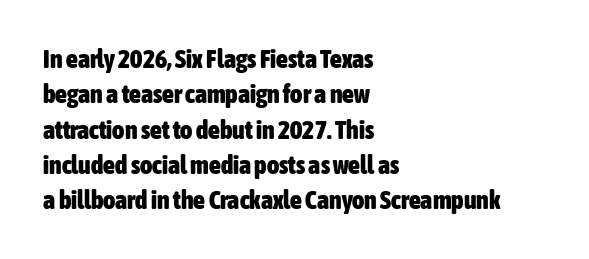
Normally led — the rows are evenly, conventionally spaced. A roman cut, with each character standing at attention. The gaps between neighbouring characters are ordinary and unremarkable. The words here are not underlined. Left-aligned paragraph, ragged on the right. The typesetting leans heavy: a genuine bold.
